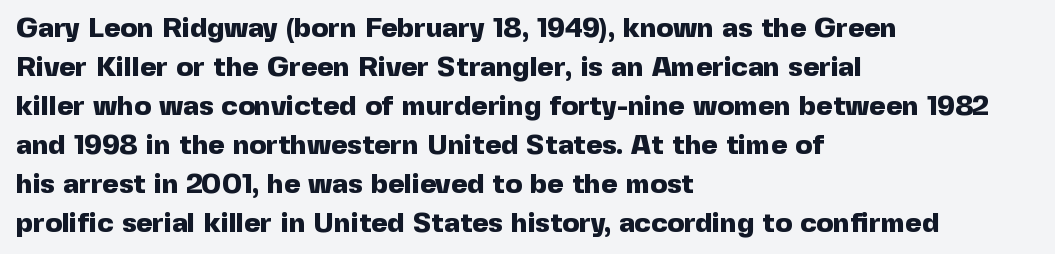
Q: Is the text bold? A: Yes.
Q: Is the text italic (slanted)? A: No, it is upright.
Q: Is the typeface a serif or a sans-serif typeface? A: Sans-serif.
Q: Is the text underlined? A: No.
Q: How is the paragraph aligned? A: Left-aligned.
Q: Is the spacing between letters normal or unusually wide? A: Normal.
Q: Is the spacing between lines tight, normal or loose? A: Normal.
Q: Width (condensed, normal, or wide)? A: Normal.
Q: x-height? A: Medium.
Q: Monospaced? A: No.
